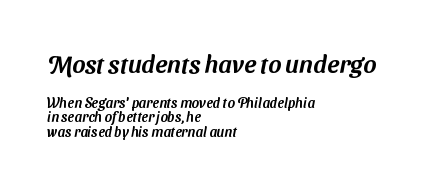
Q: Is the text underlined? A: No.
Q: How is the paragraph aligned? A: Left-aligned.
Q: Is the spacing between letters normal or unusually wide? A: Normal.
Q: Is the spacing between lines tight, normal or loose? A: Tight.
Q: Which block of text is set in a larger size, the first (top) or the second (bottom)? A: The first (top) one.
